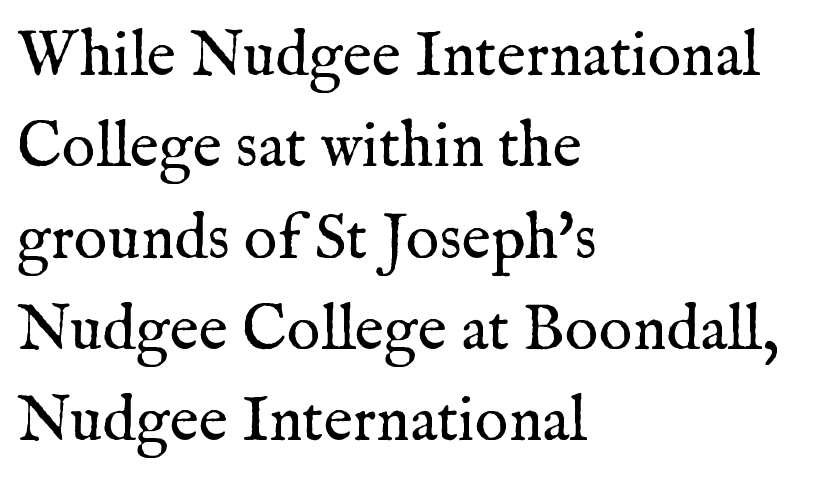
The image shows 63 px regular-weight serif type, upright; set left-aligned, normal line spacing (1.45x), normal letter spacing, not underlined; medium stroke contrast and a medium x-height.
